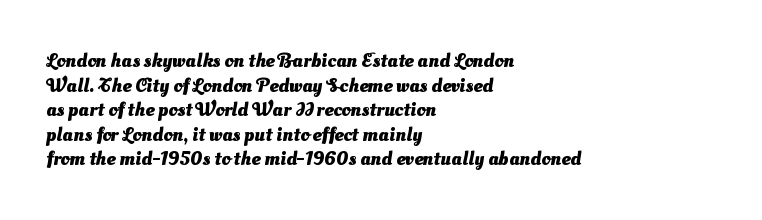
The image shows 20 px bold type; set left-aligned, line spacing 1.23x, normal letter spacing, not underlined.
